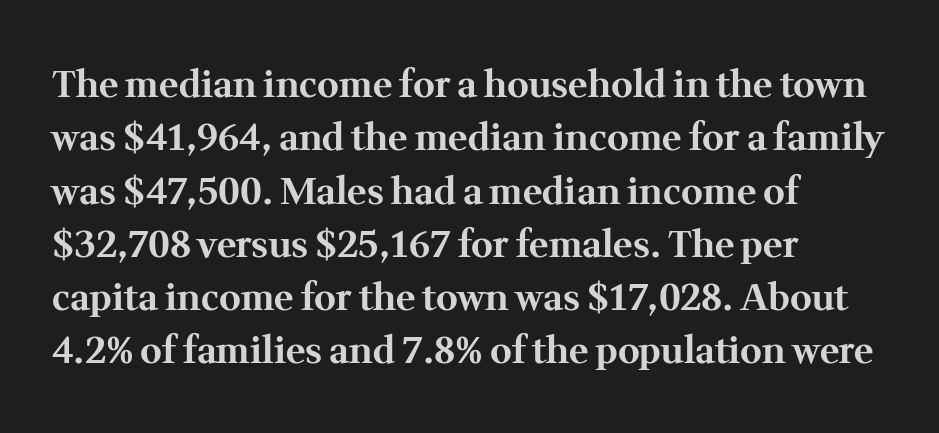
The image shows 37 px bold serif type, upright; set left-aligned, normal line spacing (1.44x), normal letter spacing, not underlined; medium stroke contrast and a medium x-height.
